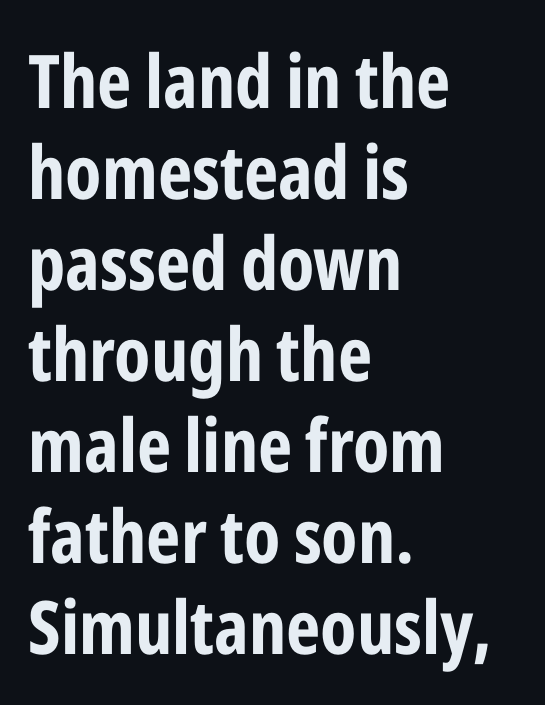
Q: Is the text bold? A: Yes.
Q: Is the text italic (slanted)? A: No, it is upright.
Q: Is the typeface a serif or a sans-serif typeface? A: Sans-serif.
Q: Is the text underlined? A: No.
Q: How is the paragraph aligned? A: Left-aligned.
Q: Is the spacing between letters normal or unusually wide? A: Normal.
Q: Width (condensed, normal, or wide)? A: Condensed.
Q: Stroke contrast? A: Low.
Q: x-height? A: Medium.
Q: Monospaced? A: No.
